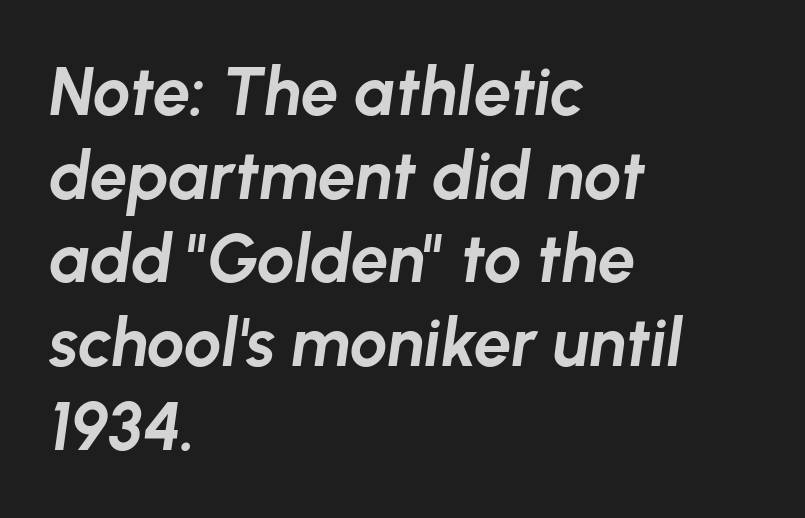
The image shows 67 px bold type, italic (leaning right); set left-aligned, normal line spacing (1.25x), normal letter spacing, not underlined; low stroke contrast and a medium x-height.
